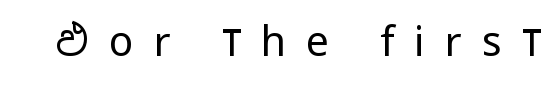
Font category for this specimen: sans-serif. The font is comparable to plain body text, perhaps lighter. Letter spacing: wide. In terms of posture, this sample is upright. Proportional: the letters do not fall into vertical columns.
